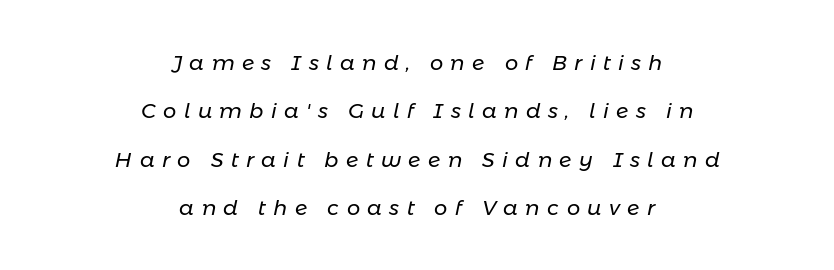
Q: Is the text bold? A: No.
Q: Is the text italic (slanted)? A: Yes, it leans right by about 11 degrees.
Q: Is the text underlined? A: No.
Q: How is the paragraph aligned? A: Centered.
Q: Is the spacing between letters normal or unusually wide? A: Unusually wide.
Q: Is the spacing between lines tight, normal or loose? A: Loose.
